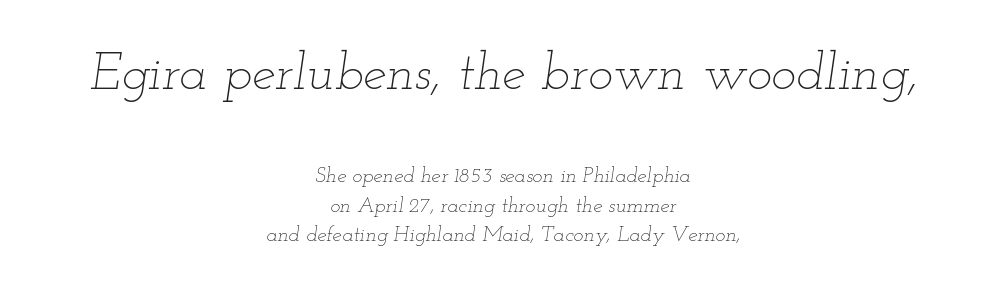
You could not count columns in this text — the font is proportionally spaced. The font is comparable to plain body text, perhaps lighter. When letters slant like this, we call the style italic. Visually, the top section dominates because its glyphs are scaled up. The vertical gap from one line to the next is medium.
